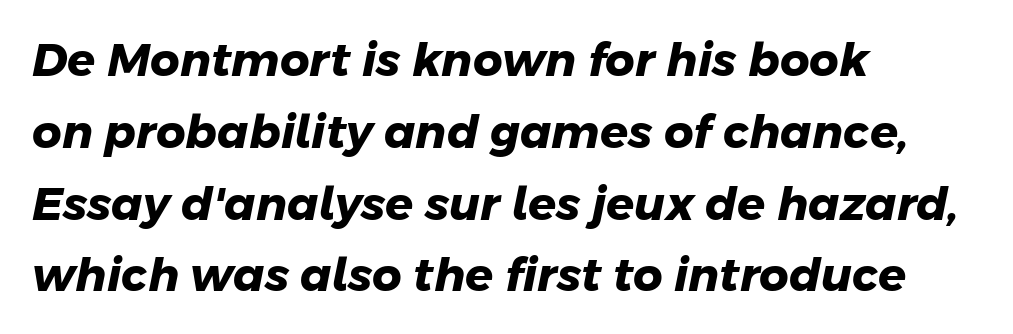
The image shows 46 px heavy sans-serif type; set left-aligned, normal line spacing (1.56x), normal letter spacing, not underlined; low stroke contrast and a medium x-height.
